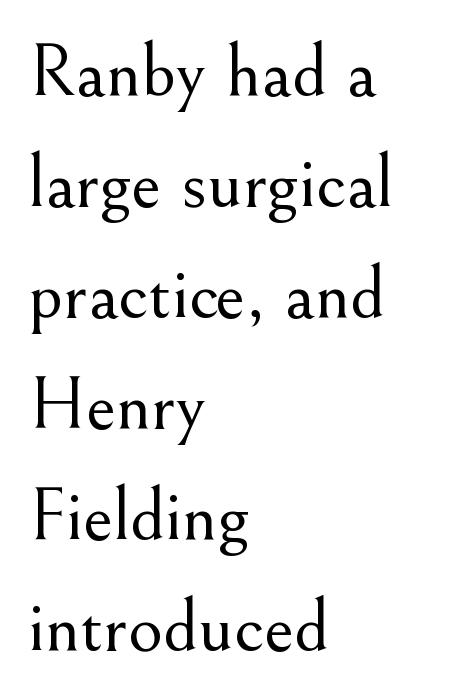
{"serif": "yes", "italic": "no", "bold": "no", "weight": "light", "width": "normal", "stroke_contrast": "medium", "x_height": "small", "monospaced": "no", "underline": "no", "align": "left", "line_spacing": "normal", "line_spacing_ratio": 1.46, "letter_spacing": "normal", "letter_spacing_em": 0.0, "glyph_px": 76}
